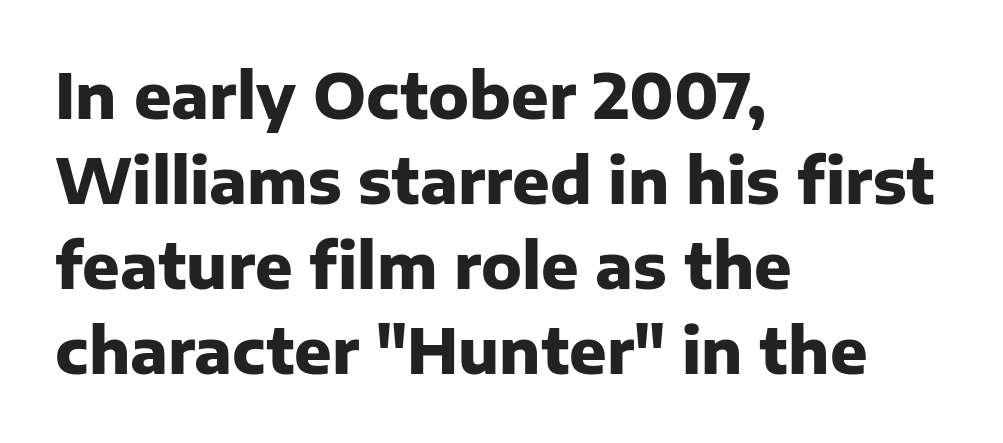
{"serif": "no", "italic": "no", "bold": "yes", "weight": "heavy", "width": "normal", "stroke_contrast": "low", "x_height": "medium", "monospaced": "no", "underline": "no", "align": "left", "line_spacing": "normal", "line_spacing_ratio": 1.37, "letter_spacing": "normal", "letter_spacing_em": 0.0, "glyph_px": 62}
